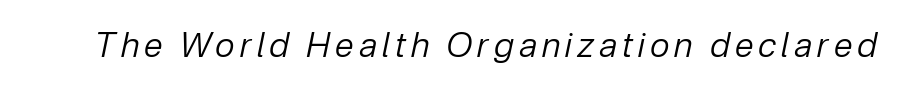
The image shows 34 px regular-weight type, italic (leaning right); set not underlined; low stroke contrast and a medium x-height.
